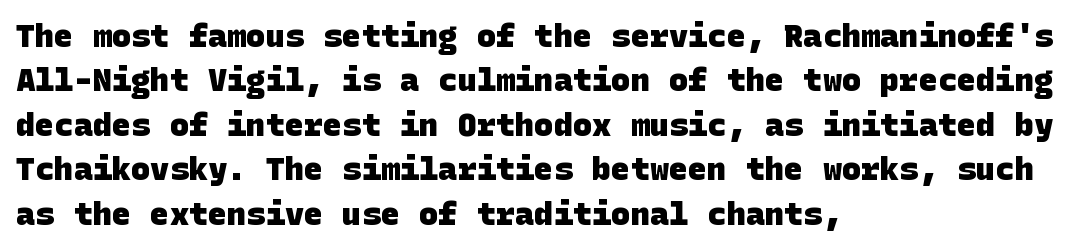
Q: Is the text bold? A: Yes.
Q: Is the typeface a serif or a sans-serif typeface? A: Sans-serif.
Q: Is the text underlined? A: No.
Q: How is the paragraph aligned? A: Left-aligned.
Q: Is the spacing between letters normal or unusually wide? A: Normal.
Q: Is the spacing between lines tight, normal or loose? A: Normal.
Q: Width (condensed, normal, or wide)? A: Normal.
Q: Stroke contrast? A: Low.
Q: x-height? A: Large.
